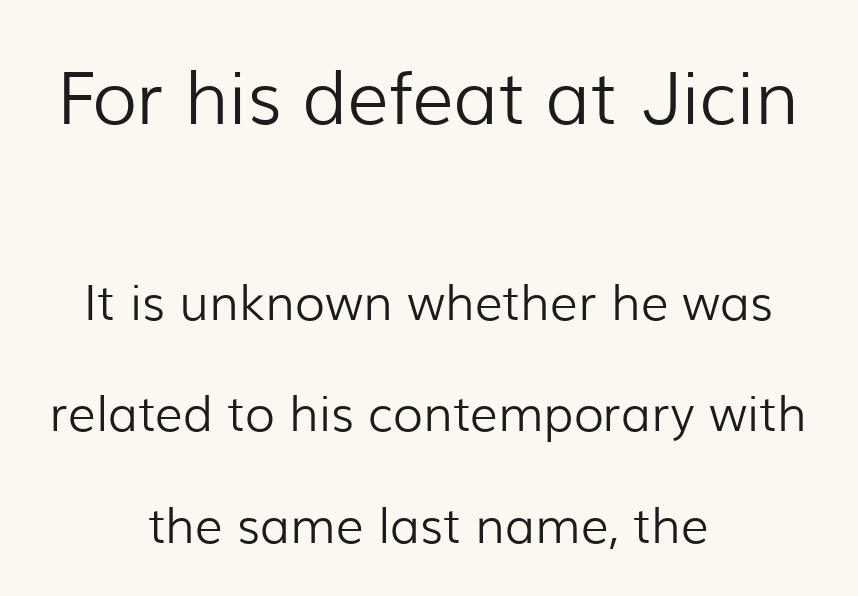
The image shows 73 px light sans-serif type, upright; set centered, loose line spacing (2.27x), normal letter spacing, not underlined; the first (top) block is 1.49x larger; low stroke contrast and a medium x-height.
